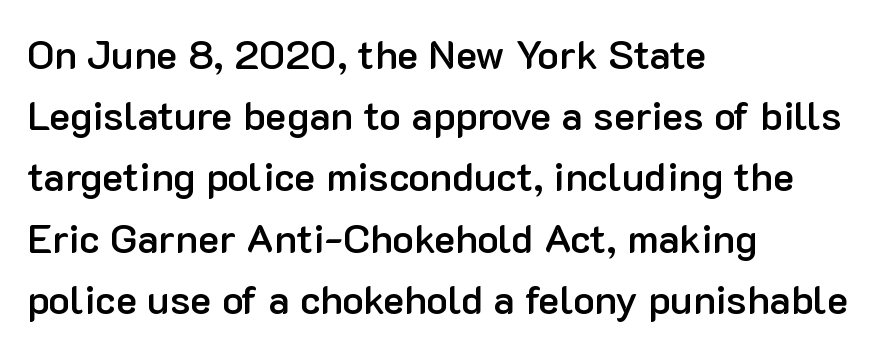
The image shows 40 px semibold sans-serif type, upright; set left-aligned, normal line spacing (1.53x), normal letter spacing, not underlined; low stroke contrast and a medium x-height.
